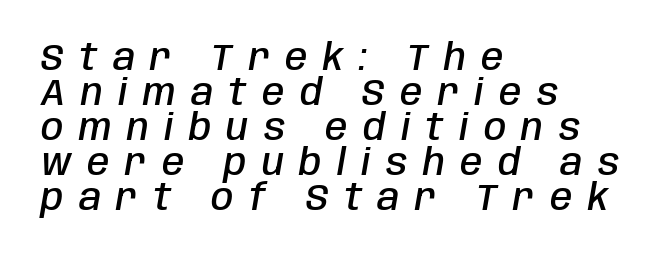
Q: Is the text bold? A: Semi-bold.
Q: Is the text italic (slanted)? A: Yes, it leans right by about 10 degrees.
Q: Is the text underlined? A: No.
Q: How is the paragraph aligned? A: Left-aligned.
Q: Is the spacing between letters normal or unusually wide? A: Unusually wide.
Q: Is the spacing between lines tight, normal or loose? A: Tight.
Q: Width (condensed, normal, or wide)? A: Condensed.
Q: Stroke contrast? A: Low.
Q: x-height? A: Large.
Q: Monospaced? A: No.
